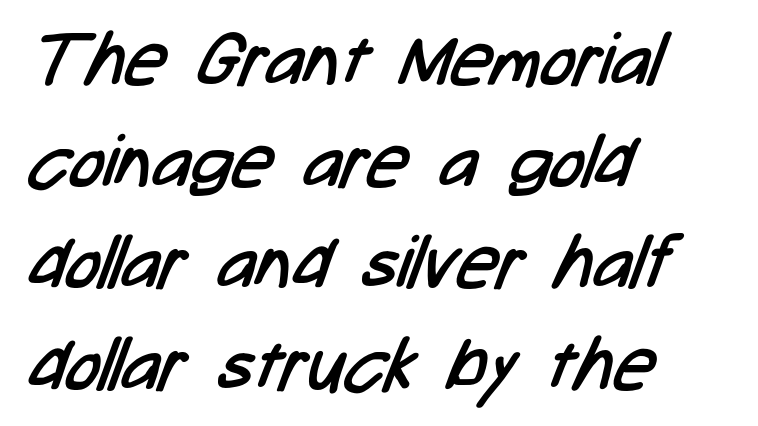
The image shows 72 px regular-weight, condensed sans-serif type; set left-aligned, normal line spacing (1.41x), normal letter spacing, not underlined; low stroke contrast and a medium x-height.
